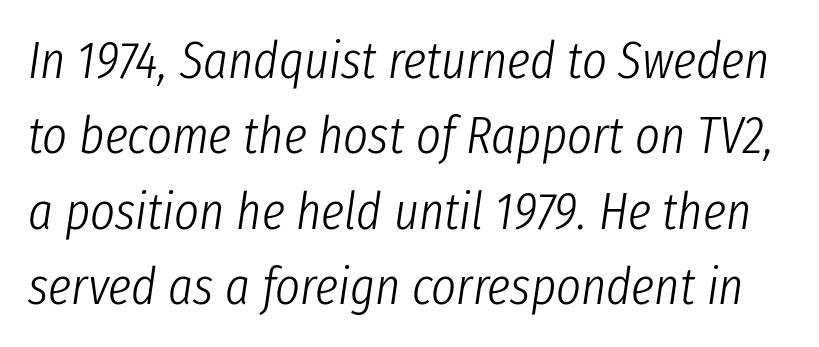
The image shows 53 px light, condensed type, italic (leaning right); set normal line spacing (1.42x), normal letter spacing, not underlined; low stroke contrast and a medium x-height.
